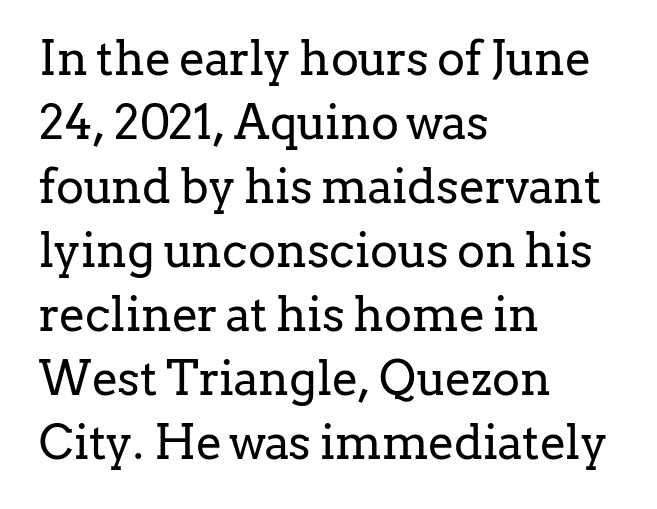
The image shows 47 px regular-weight serif type, upright; set left-aligned, normal line spacing (1.36x), normal letter spacing, not underlined; low stroke contrast and a medium x-height.
